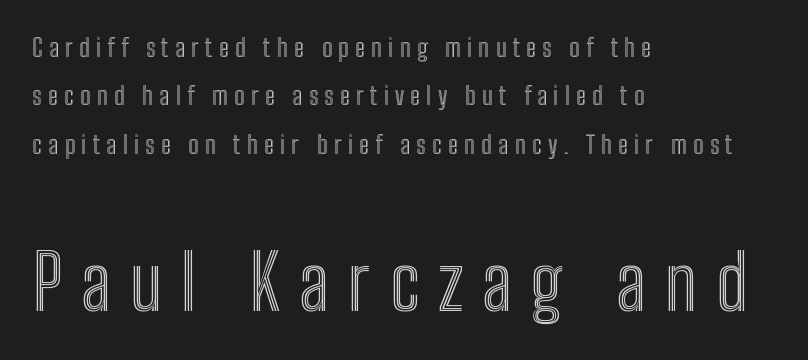
The image shows 75 px condensed type, upright; set left-aligned, loose line spacing (1.94x), unusually wide letter spacing (+0.25 em), not underlined; the second (bottom) block is 3.0x larger; a medium x-height.
